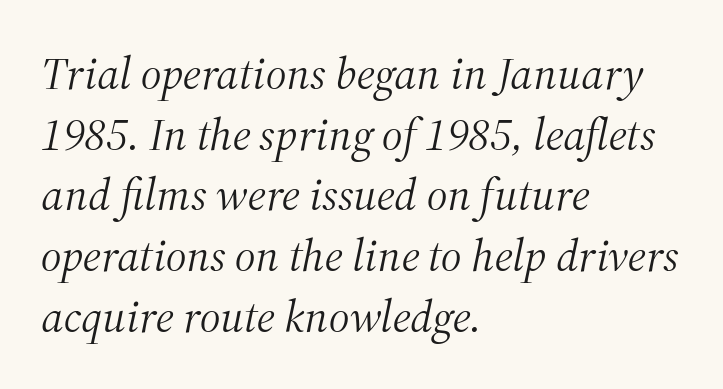
Q: Is the text bold? A: No.
Q: Is the text italic (slanted)? A: Yes, it leans right by about 12 degrees.
Q: Is the typeface a serif or a sans-serif typeface? A: Serif.
Q: Is the text underlined? A: No.
Q: How is the paragraph aligned? A: Left-aligned.
Q: Is the spacing between letters normal or unusually wide? A: Normal.
Q: Is the spacing between lines tight, normal or loose? A: Normal.
Q: Width (condensed, normal, or wide)? A: Normal.
Q: Stroke contrast? A: Medium.
Q: x-height? A: Medium.
Q: Monospaced? A: No.
